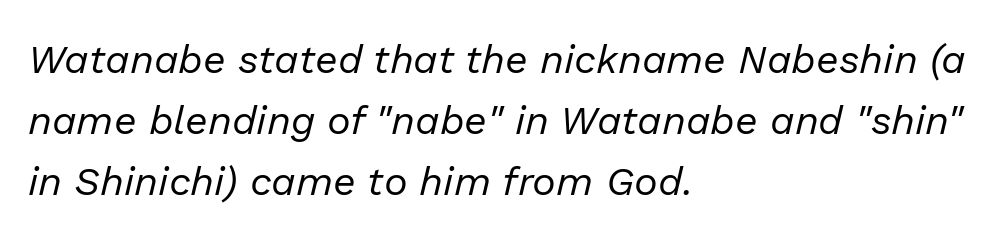
The image shows 40 px regular-weight type, italic (leaning right); set left-aligned, normal line spacing (1.53x), normal letter spacing, not underlined; low stroke contrast and a medium x-height.
